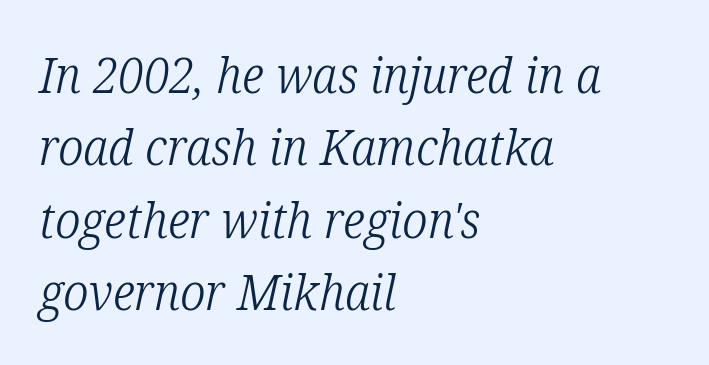
The image shows 50 px light, condensed serif type, italic (leaning right); set left-aligned, normal line spacing (1.45x), normal letter spacing, not underlined; low stroke contrast and a medium x-height.
